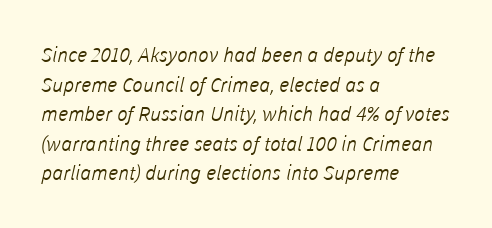
Descenders hang freely into open space. The passage is arranged the way most books set body copy — flush left. Honestly, the letter spacing is just normal — you wouldn't notice it. Notice how descenders clear the ascenders below comfortably — that's standard leading. The typeface has the unassuming heft of standard copy or less.
